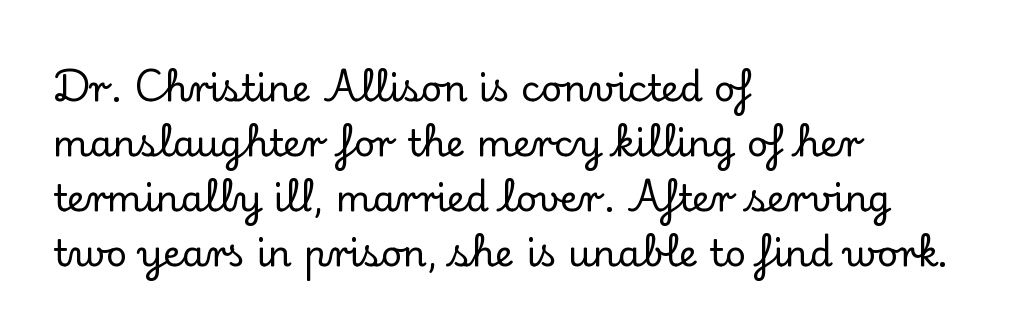
The image shows 37 px serif type, upright; set left-aligned, normal line spacing (1.49x), normal letter spacing, not underlined; low stroke contrast and a small x-height.
